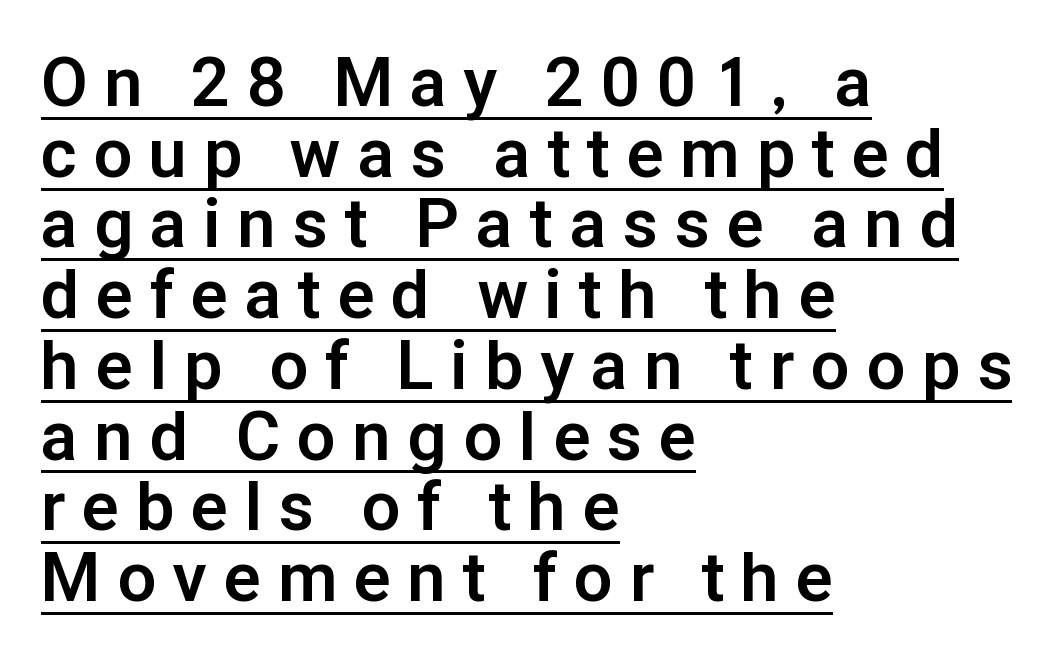
{"serif": "no", "italic": "no", "bold": "yes", "weight": "bold", "width": "normal", "stroke_contrast": "low", "x_height": "medium", "monospaced": "no", "underline": "yes", "align": "left", "line_spacing": "tight", "line_spacing_ratio": 1.04, "letter_spacing": "wide", "letter_spacing_em": 0.26, "glyph_px": 68}
